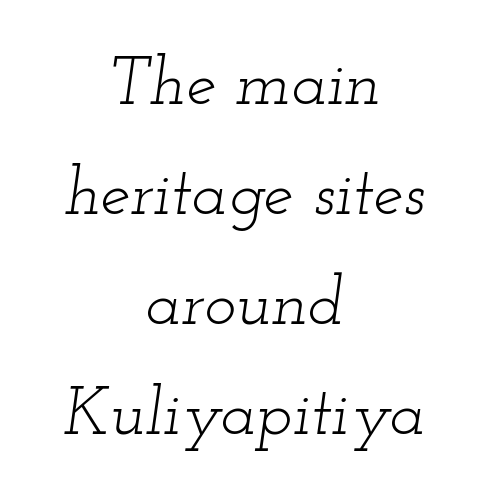
Q: Is the text bold? A: No.
Q: Is the text italic (slanted)? A: Yes, it leans right by about 12 degrees.
Q: Is the typeface a serif or a sans-serif typeface? A: Serif.
Q: Is the text underlined? A: No.
Q: How is the paragraph aligned? A: Centered.
Q: Is the spacing between letters normal or unusually wide? A: Normal.
Q: Is the spacing between lines tight, normal or loose? A: Normal.
Q: Width (condensed, normal, or wide)? A: Wide.
Q: Stroke contrast? A: Low.
Q: x-height? A: Small.
Q: Monospaced? A: No.
